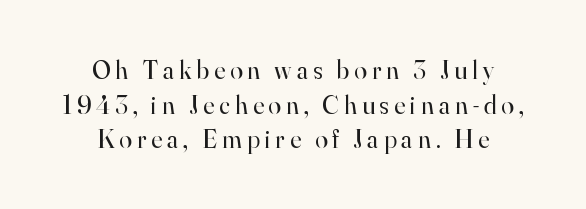
Caption: face not bold, strokes unweighted. Interline gaps are of average width in this sample. Only glyphs here, with clear space below each row. Notice how the passage keeps no hard edge, just a central spine. This sample uses an upright cut, with every glyph sitting square on the baseline.
